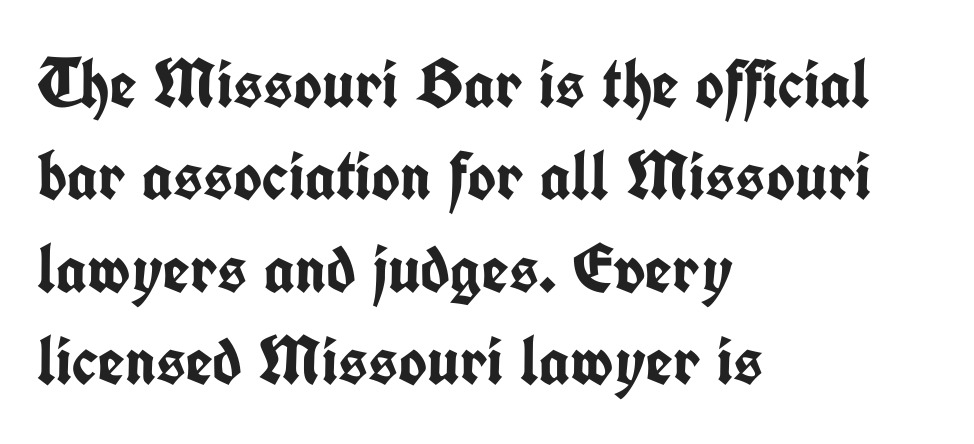
A dark, heavy texture on the line: the type is bold. Between one letter and the next there's only the usual sliver of space. Observe the absence of serifs on each vertical stroke in this sample. One glance says typical: line gaps are just what's usual. Characters remain perfectly vertical along every line. This rendering features lettering with no underline.
